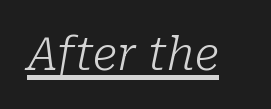
{"serif": "yes", "italic": "yes", "lean": "right", "slant_degrees": 10, "bold": "no", "weight": "light", "width": "normal", "stroke_contrast": "low", "x_height": "medium", "monospaced": "no", "underline": "yes", "letter_spacing": "normal", "letter_spacing_em": 0.0, "glyph_px": 46}
